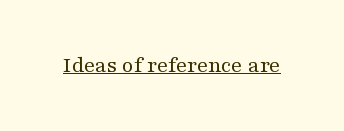
The image shows 23 px text type, upright; set normal letter spacing, underlined.
